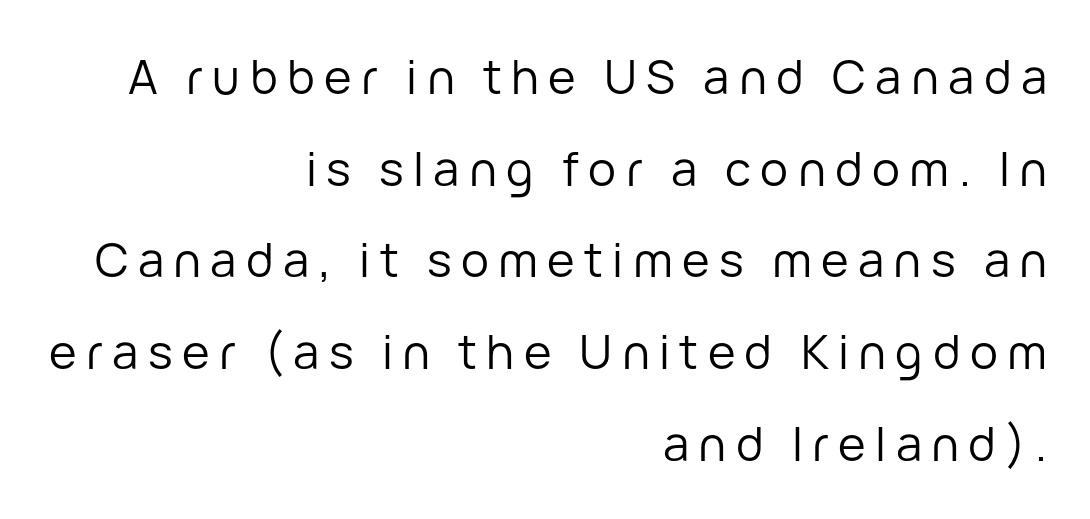
The image shows 47 px regular-weight sans-serif type, upright; set right-aligned, loose line spacing (1.95x), unusually wide letter spacing (+0.2 em), not underlined; low stroke contrast and a medium x-height.
